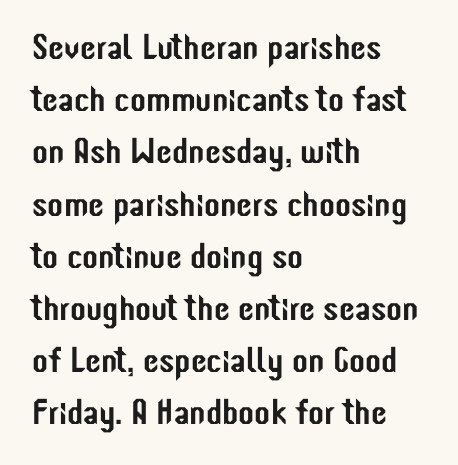
The image shows 36 px condensed sans-serif type, upright; set left-aligned, normal line spacing (1.45x), normal letter spacing, not underlined; low stroke contrast and a medium x-height.
